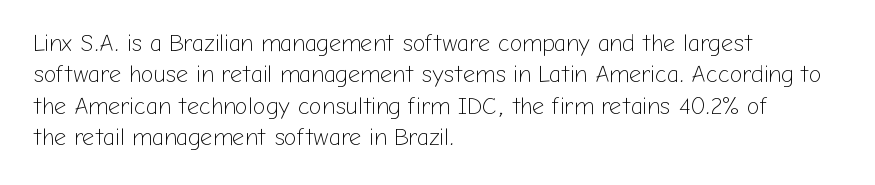
{"italic": "no", "bold": "no", "underline": "no", "align": "left", "line_spacing": "normal", "line_spacing_ratio": 1.31, "letter_spacing": "normal", "letter_spacing_em": 0.0, "glyph_px": 24}
